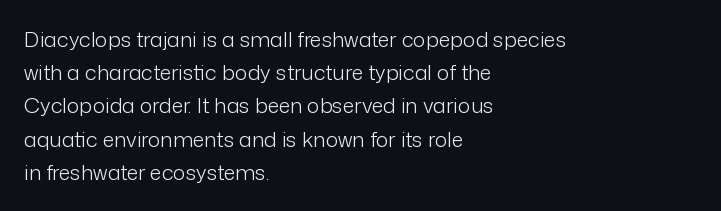
{"italic": "no", "bold": "no", "underline": "no", "align": "left", "line_spacing": "normal", "line_spacing_ratio": 1.58, "letter_spacing": "normal", "letter_spacing_em": 0.0, "glyph_px": 21}
